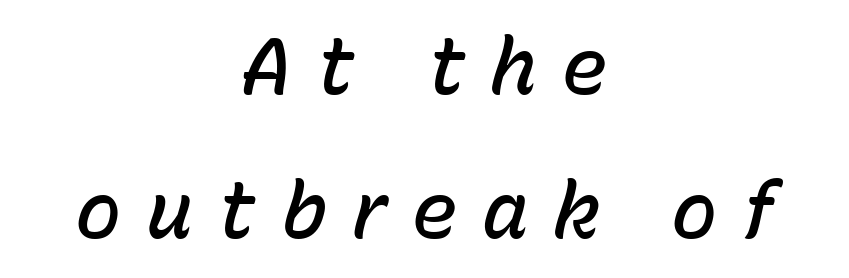
Reading down the block, each line starts at a different indent, mirrored at its end. The characters look somewhat weighty, a semibold short of true bold. Is this a fixed-width face? No — the glyphs have proportional, varying widths. The string is rendered with underlining switched off. Compared with ordinary roman type, these characters are visibly tilted. Letter spacing: wide.
